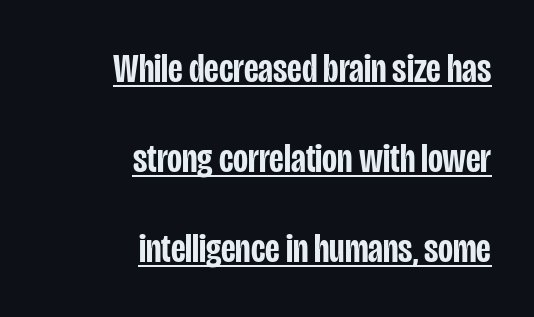
The image shows 41 px semibold, condensed sans-serif type, upright; set right-aligned, loose line spacing (2.19x), normal letter spacing, underlined; low stroke contrast and a large x-height.
